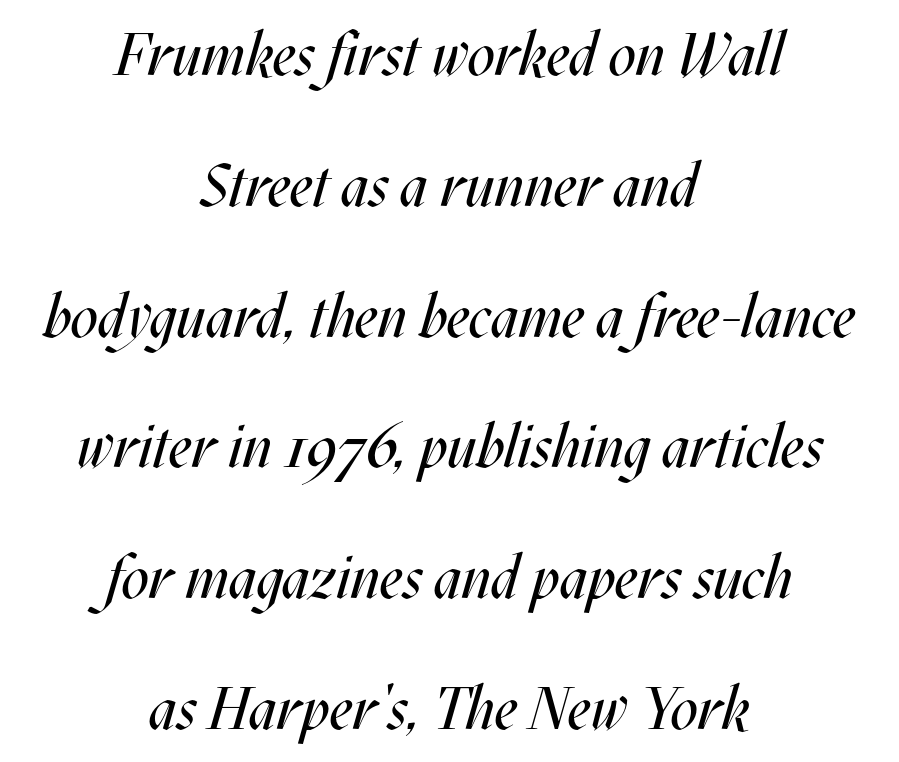
Ink coverage per letter is moderate at most. Here the designer chose a conventional face with non-uniform glyph widths. Short and long lines alike share a common midpoint. The face used here has a pronounced slope to its letters.
